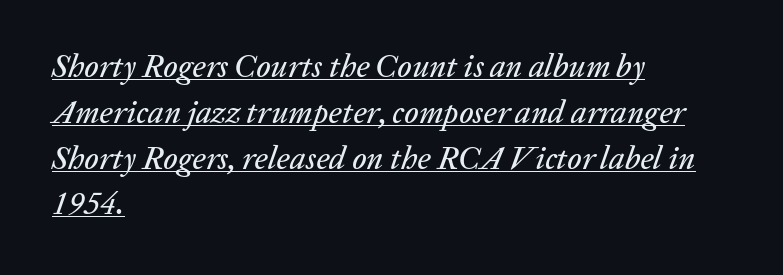
Q: Is the text italic (slanted)? A: Yes, it leans right by about 20 degrees.
Q: Is the text underlined? A: Yes.
Q: How is the paragraph aligned? A: Left-aligned.
Q: Is the spacing between letters normal or unusually wide? A: Normal.
Q: Is the spacing between lines tight, normal or loose? A: Normal.
Q: Width (condensed, normal, or wide)? A: Normal.
Q: Stroke contrast? A: Low.
Q: x-height? A: Medium.
Q: Monospaced? A: No.
